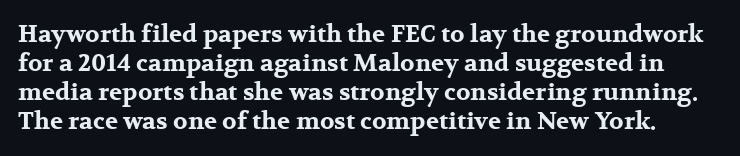
Q: Is the text bold? A: Yes.
Q: Is the text italic (slanted)? A: No, it is upright.
Q: Is the text underlined? A: No.
Q: Is the spacing between letters normal or unusually wide? A: Normal.
